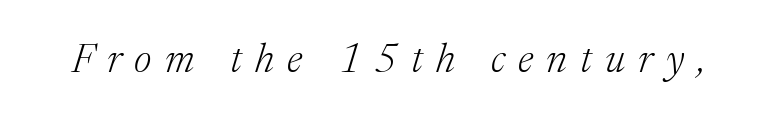
Observe the wide spacing: letters keep a clear distance from each other. Letterform terminals end in serifs throughout the passage. The letters are slanted; this is an italic face. The letters advance in unequal steps, a hallmark of proportional type. A bare baseline throughout the passage. This reads as an unemphasized weight, regular at the heaviest.
